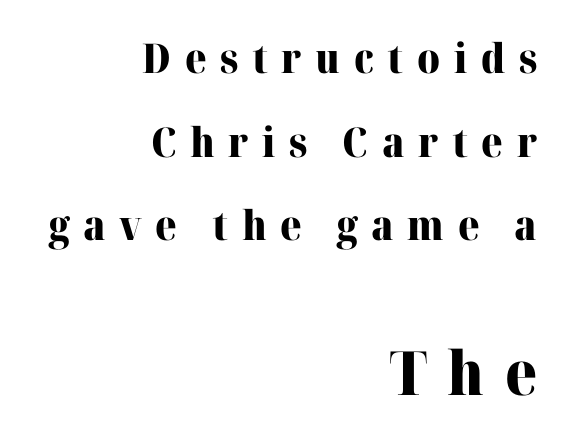
Glyph-to-glyph distance is far greater than everyday printed text. Looks like regular typesetting: each glyph gets only the width it needs. Every row of glyphs terminates at an identical x-position on the right. Does the leading feel generous? Absolutely, it's lavish.
